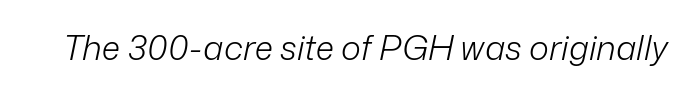
You can tell it's italic because the verticals aren't actually vertical. Caption: standard tracking, unaltered. The rendering uses natural spacing where letterforms have individual widths. The passage shown is not bold in any degree. Underlining? Definitely not there.
